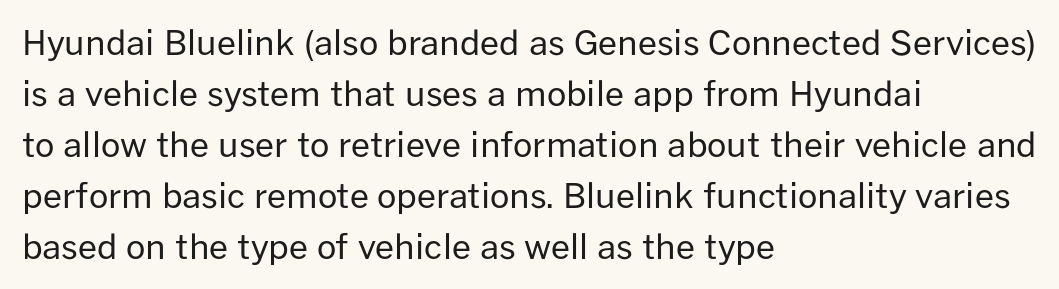
Q: Is the text bold? A: No.
Q: Is the text italic (slanted)? A: No, it is upright.
Q: Is the typeface a serif or a sans-serif typeface? A: Sans-serif.
Q: Is the text underlined? A: No.
Q: How is the paragraph aligned? A: Left-aligned.
Q: Is the spacing between letters normal or unusually wide? A: Normal.
Q: Is the spacing between lines tight, normal or loose? A: Normal.
Q: Width (condensed, normal, or wide)? A: Normal.
Q: Stroke contrast? A: Low.
Q: x-height? A: Medium.
Q: Monospaced? A: No.
